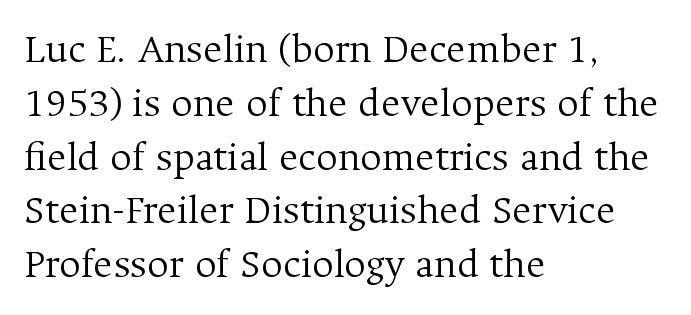
{"serif": "yes", "italic": "no", "bold": "no", "weight": "light", "width": "normal", "stroke_contrast": "medium", "x_height": "medium", "monospaced": "no", "underline": "no", "align": "left", "line_spacing": "normal", "line_spacing_ratio": 1.28, "letter_spacing": "normal", "letter_spacing_em": 0.0, "glyph_px": 42}
